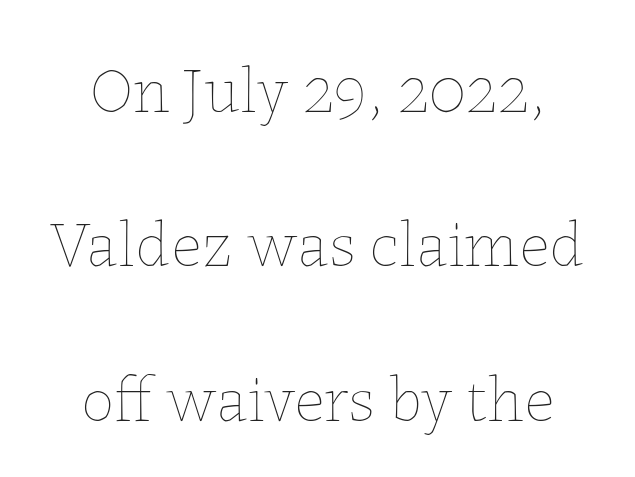
{"italic": "no", "bold": "no", "weight": "thin", "width": "normal", "stroke_contrast": "low", "x_height": "medium", "monospaced": "no", "underline": "no", "align": "center", "line_spacing": "loose", "line_spacing_ratio": 2.34, "letter_spacing": "normal", "letter_spacing_em": 0.0, "glyph_px": 66}
